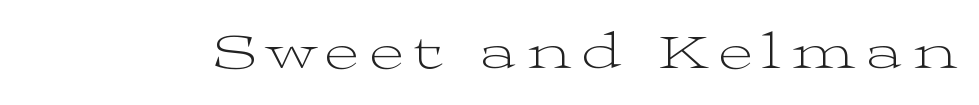
The image shows 52 px light, wide serif type, upright; set unusually wide letter spacing (+0.21 em), not underlined; medium stroke contrast and a medium x-height.
